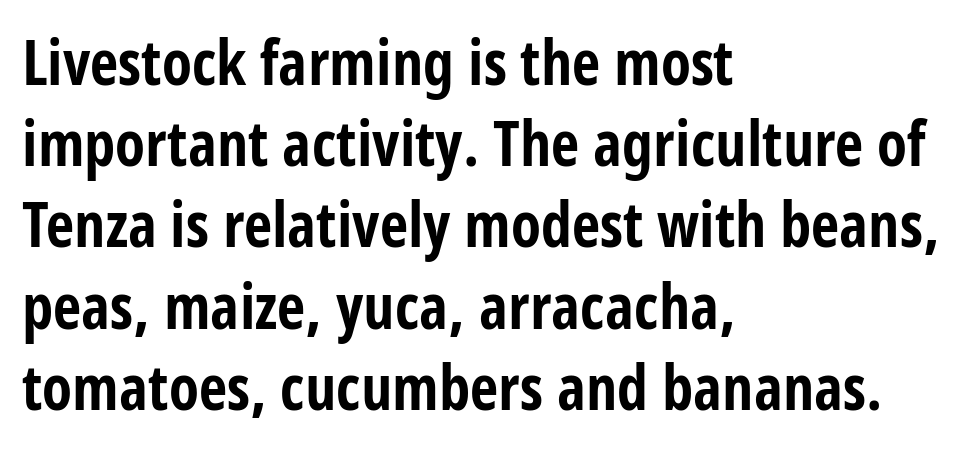
Q: Is the text bold? A: Yes.
Q: Is the text italic (slanted)? A: No, it is upright.
Q: Is the typeface a serif or a sans-serif typeface? A: Sans-serif.
Q: Is the text underlined? A: No.
Q: How is the paragraph aligned? A: Left-aligned.
Q: Is the spacing between letters normal or unusually wide? A: Normal.
Q: Is the spacing between lines tight, normal or loose? A: Normal.
Q: Width (condensed, normal, or wide)? A: Condensed.
Q: Stroke contrast? A: Low.
Q: x-height? A: Large.
Q: Monospaced? A: No.
